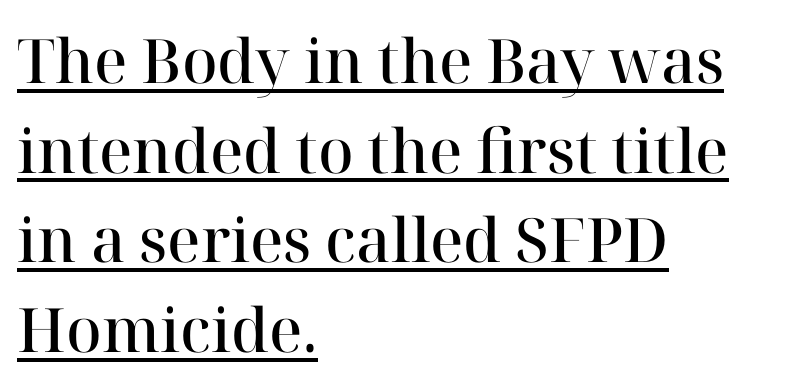
{"serif": "yes", "italic": "no", "bold": "semi", "weight": "semibold", "width": "normal", "stroke_contrast": "high", "x_height": "medium", "monospaced": "no", "underline": "yes", "align": "left", "line_spacing": "normal", "line_spacing_ratio": 1.47, "letter_spacing": "normal", "letter_spacing_em": 0.0, "glyph_px": 61}
